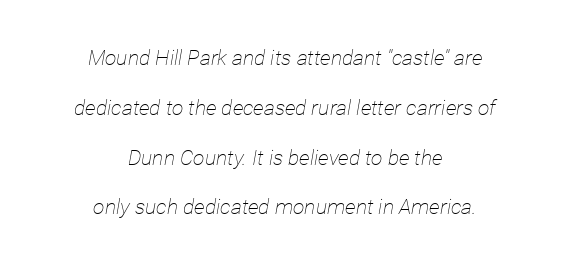
Q: Is the text bold? A: No.
Q: Is the text italic (slanted)? A: Yes, it leans right by about 12 degrees.
Q: Is the text underlined? A: No.
Q: How is the paragraph aligned? A: Centered.
Q: Is the spacing between letters normal or unusually wide? A: Normal.
Q: Is the spacing between lines tight, normal or loose? A: Loose.
